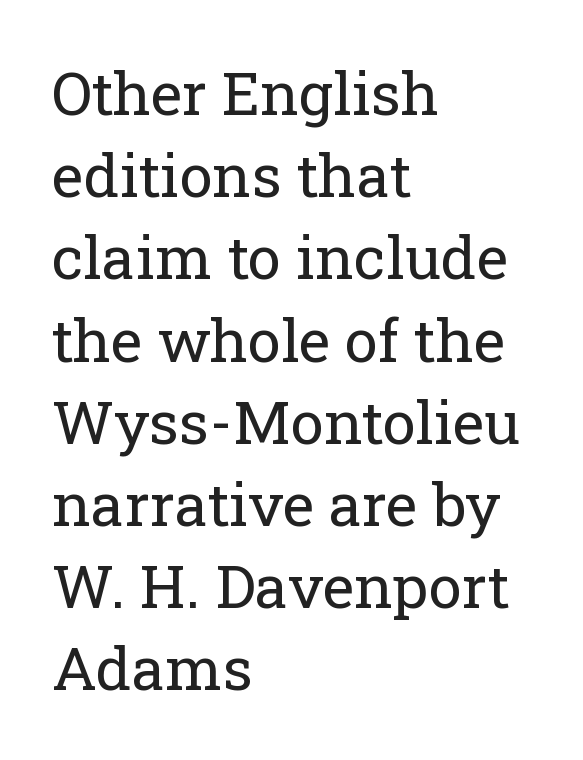
The image shows 60 px regular-weight serif type, upright; set left-aligned, normal line spacing (1.37x), normal letter spacing, not underlined; low stroke contrast and a medium x-height.
